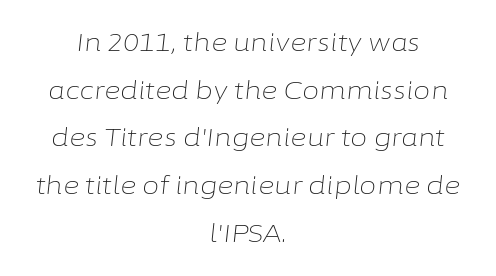
{"italic": "yes", "lean": "right", "slant_degrees": 6, "bold": "no", "underline": "no", "align": "center", "line_spacing": "loose", "line_spacing_ratio": 1.91, "letter_spacing": "normal", "letter_spacing_em": 0.0, "glyph_px": 25}
